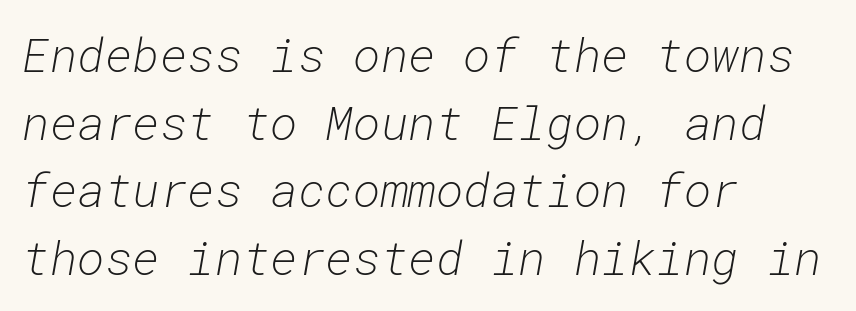
{"italic": "yes", "lean": "right", "slant_degrees": 10, "bold": "no", "weight": "light", "width": "normal", "stroke_contrast": "low", "x_height": "medium", "monospaced": "yes", "underline": "no", "align": "left", "line_spacing": "normal", "line_spacing_ratio": 1.44, "letter_spacing": "normal", "letter_spacing_em": 0.0, "glyph_px": 47}
